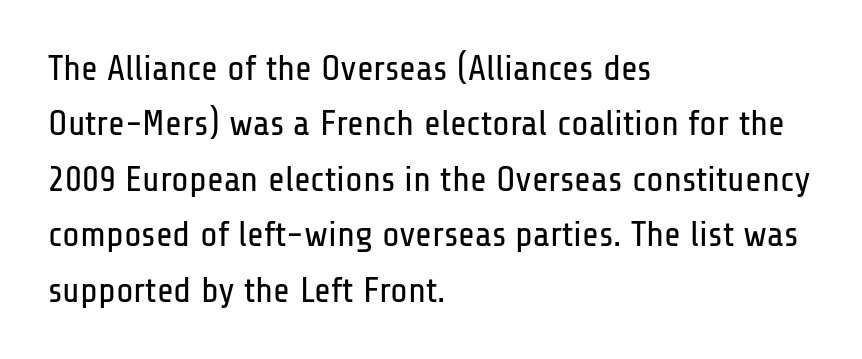
The typesetting does not lean heavy: it is not bold. Notice how the stems are strictly vertical — no italics here. Short and long lines alike share a common starting point at left. How would I describe the line gaps? Plain and ordinary. The letters carry no serifs — their stems end cleanly without finishing strokes.
